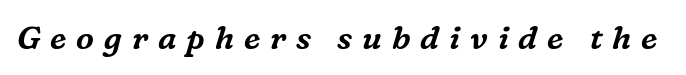
Here the designer chose a conventional face with non-uniform glyph widths. The text carries the slant typical of an italic or oblique font. Classification — serif. The face used here is rendered with a markedly widened letterfit. A bare baseline throughout the passage.
